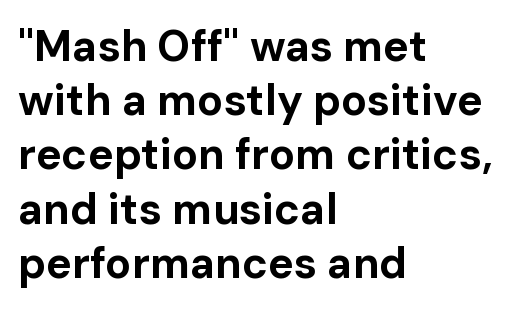
Q: Is the text bold? A: Yes.
Q: Is the text italic (slanted)? A: No, it is upright.
Q: Is the typeface a serif or a sans-serif typeface? A: Sans-serif.
Q: Is the text underlined? A: No.
Q: How is the paragraph aligned? A: Left-aligned.
Q: Is the spacing between letters normal or unusually wide? A: Normal.
Q: Is the spacing between lines tight, normal or loose? A: Normal.
Q: Width (condensed, normal, or wide)? A: Normal.
Q: Stroke contrast? A: Low.
Q: x-height? A: Medium.
Q: Monospaced? A: No.
